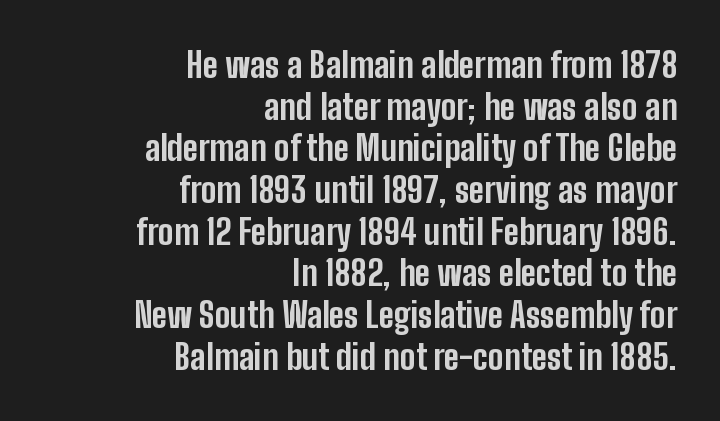
{"serif": "no", "italic": "no", "bold": "yes", "weight": "bold", "width": "condensed", "stroke_contrast": "low", "x_height": "medium", "monospaced": "no", "underline": "no", "align": "right", "line_spacing_ratio": 1.19, "letter_spacing": "normal", "letter_spacing_em": 0.0, "glyph_px": 35}
